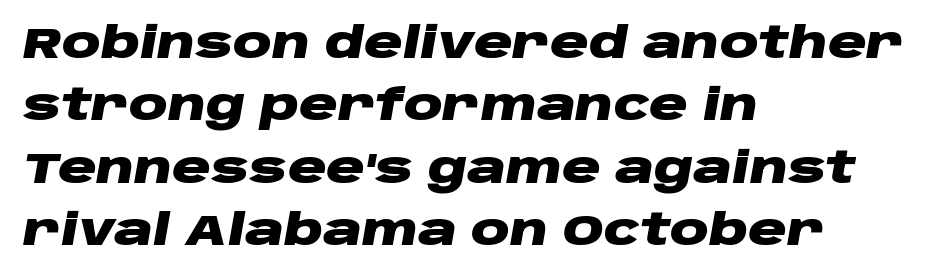
All the whitespace from short lines collects on the right. Any mark beneath the type? The region is blank. Letter spacing: default. Pretty heavy lettering here — definitely bold. Slant detected: the letters are inclined.
